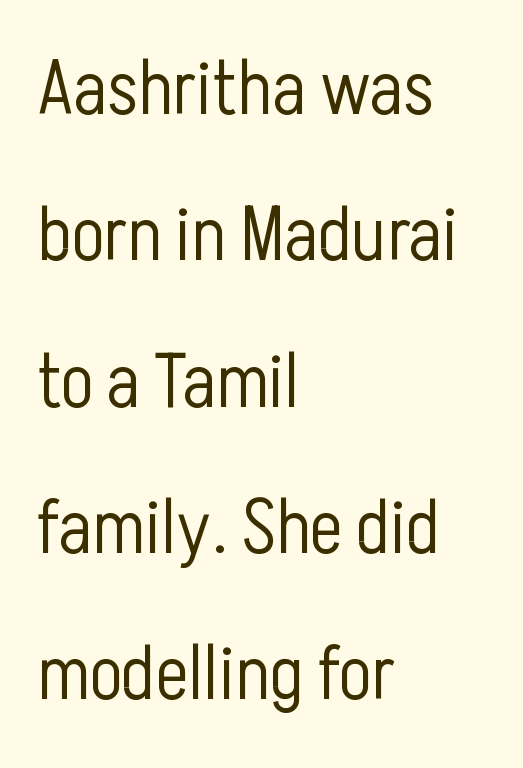
The image shows 77 px light, condensed sans-serif type, upright; set left-aligned, loose line spacing (1.9x), normal letter spacing, not underlined; low stroke contrast and a medium x-height.
